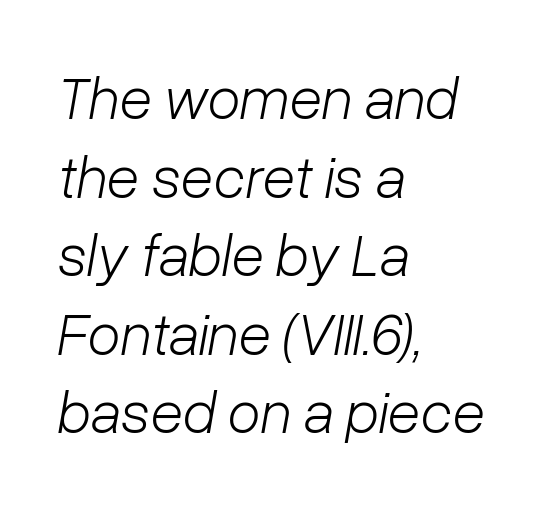
{"italic": "yes", "lean": "right", "slant_degrees": 10, "bold": "no", "weight": "light", "width": "normal", "stroke_contrast": "low", "x_height": "medium", "monospaced": "no", "underline": "no", "align": "left", "line_spacing": "normal", "line_spacing_ratio": 1.31, "letter_spacing": "normal", "letter_spacing_em": 0.0, "glyph_px": 60}
